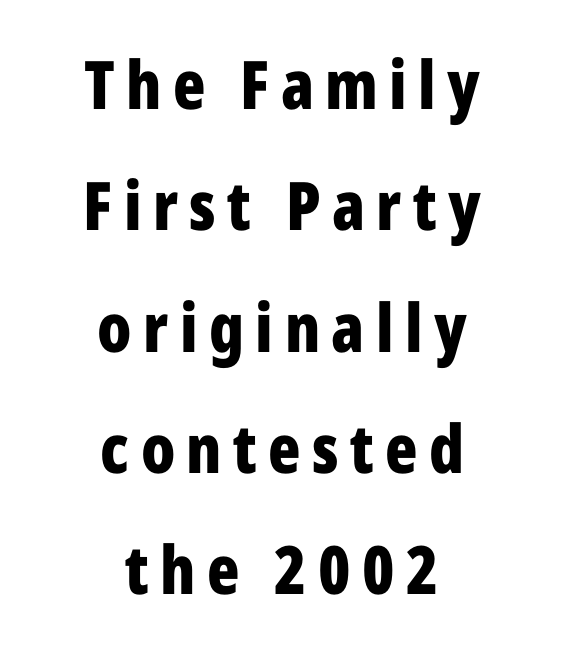
Q: Is the text bold? A: Yes.
Q: Is the text italic (slanted)? A: No, it is upright.
Q: Is the typeface a serif or a sans-serif typeface? A: Sans-serif.
Q: Is the text underlined? A: No.
Q: How is the paragraph aligned? A: Centered.
Q: Width (condensed, normal, or wide)? A: Condensed.
Q: Stroke contrast? A: Low.
Q: x-height? A: Medium.
Q: Monospaced? A: No.
